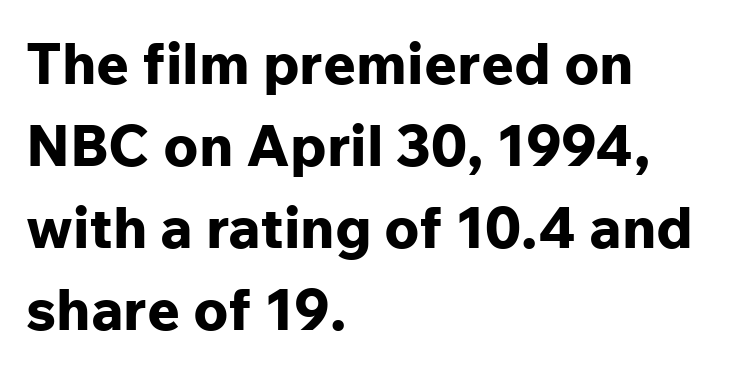
The image shows 57 px bold sans-serif type, upright; set left-aligned, normal line spacing (1.44x), normal letter spacing, not underlined; low stroke contrast and a medium x-height.
